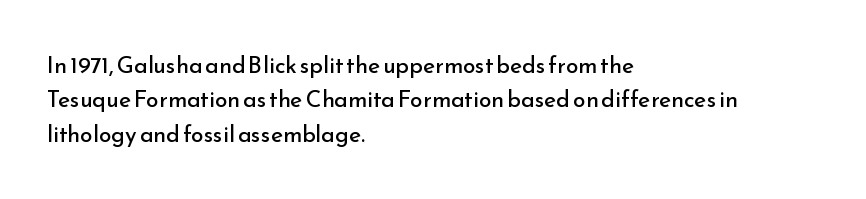
Q: Is the text bold? A: No.
Q: Is the text italic (slanted)? A: No, it is upright.
Q: Is the text underlined? A: No.
Q: How is the paragraph aligned? A: Left-aligned.
Q: Is the spacing between letters normal or unusually wide? A: Normal.
Q: Is the spacing between lines tight, normal or loose? A: Normal.
